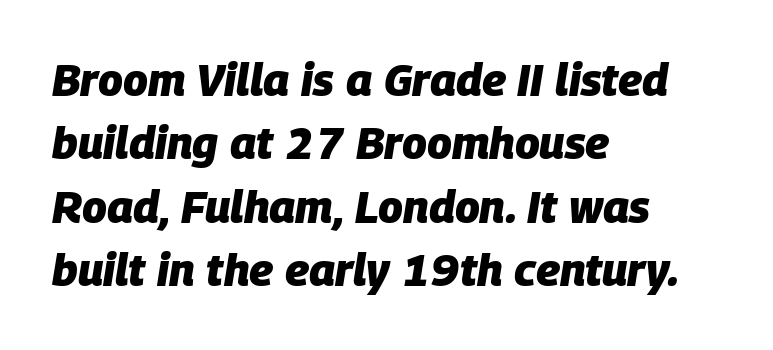
The image shows 45 px heavy type, italic (leaning right); set left-aligned, normal line spacing (1.41x), normal letter spacing, not underlined; low stroke contrast and a large x-height.
